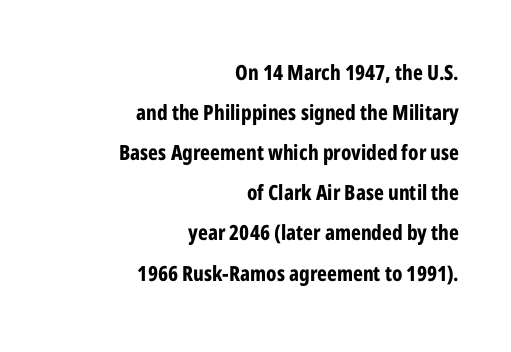
Q: Is the text bold? A: Yes.
Q: Is the text italic (slanted)? A: No, it is upright.
Q: Is the text underlined? A: No.
Q: How is the paragraph aligned? A: Right-aligned.
Q: Is the spacing between letters normal or unusually wide? A: Normal.
Q: Is the spacing between lines tight, normal or loose? A: Loose.
